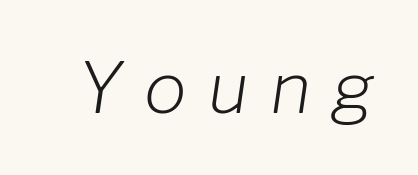
The image shows 71 px light type, italic (leaning right); set unusually wide letter spacing (+0.3 em), not underlined; low stroke contrast and a medium x-height.
